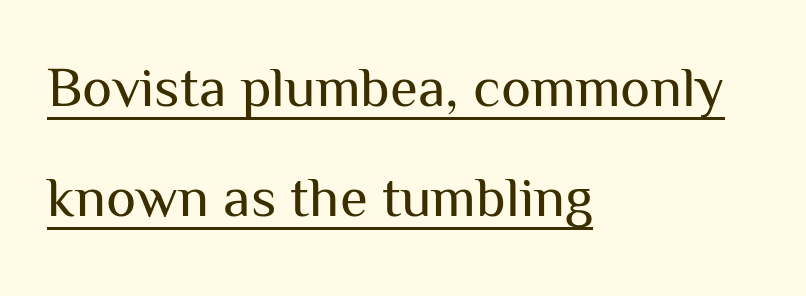
Q: Is the text bold? A: No.
Q: Is the text italic (slanted)? A: No, it is upright.
Q: Is the typeface a serif or a sans-serif typeface? A: Sans-serif.
Q: Is the text underlined? A: Yes.
Q: How is the paragraph aligned? A: Left-aligned.
Q: Is the spacing between letters normal or unusually wide? A: Normal.
Q: Is the spacing between lines tight, normal or loose? A: Loose.
Q: Width (condensed, normal, or wide)? A: Normal.
Q: Stroke contrast? A: Medium.
Q: x-height? A: Medium.
Q: Monospaced? A: No.
